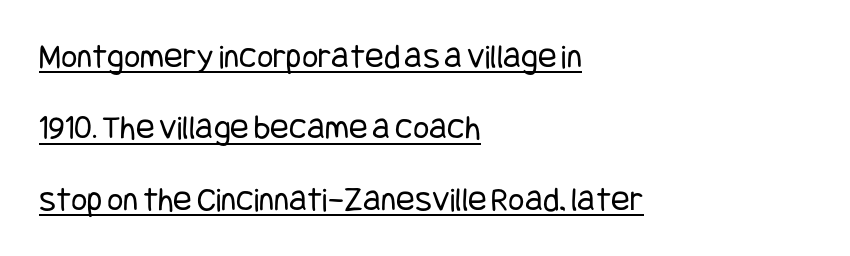
Q: Is the text bold? A: No.
Q: Is the text italic (slanted)? A: No, it is upright.
Q: Is the typeface a serif or a sans-serif typeface? A: Sans-serif.
Q: Is the text underlined? A: Yes.
Q: How is the paragraph aligned? A: Left-aligned.
Q: Is the spacing between letters normal or unusually wide? A: Normal.
Q: Is the spacing between lines tight, normal or loose? A: Loose.
Q: Width (condensed, normal, or wide)? A: Condensed.
Q: Stroke contrast? A: Low.
Q: x-height? A: Large.
